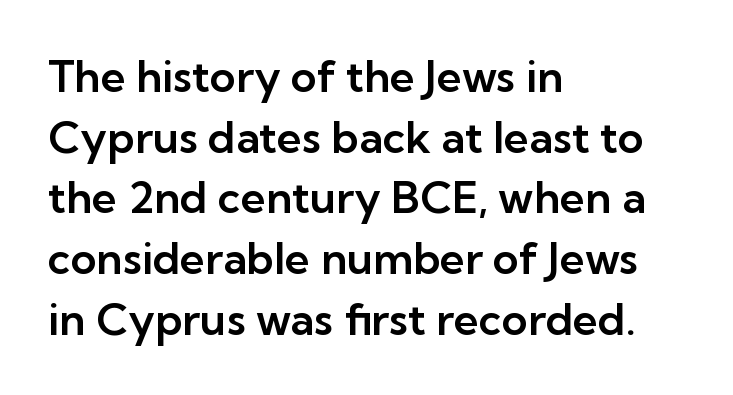
Q: Is the text italic (slanted)? A: No, it is upright.
Q: Is the typeface a serif or a sans-serif typeface? A: Sans-serif.
Q: Is the text underlined? A: No.
Q: How is the paragraph aligned? A: Left-aligned.
Q: Is the spacing between letters normal or unusually wide? A: Normal.
Q: Is the spacing between lines tight, normal or loose? A: Normal.
Q: Width (condensed, normal, or wide)? A: Normal.
Q: Stroke contrast? A: Low.
Q: x-height? A: Medium.
Q: Monospaced? A: No.
